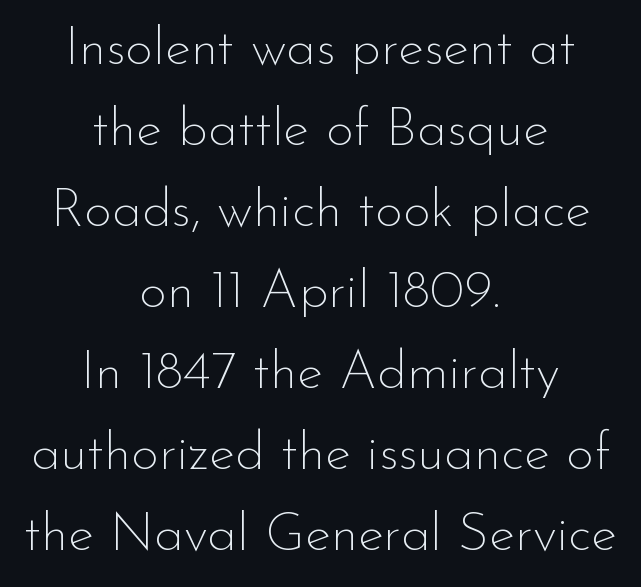
These lines are rendered in a variable-pitch font. Honestly, there is no underline to notice here at all. These lines stack symmetrically, like a column narrowing and widening about its center. Vertical stems look standard width or narrower in stroke. Each word holds together tightly as a unit, with standard inter-letter gaps.
